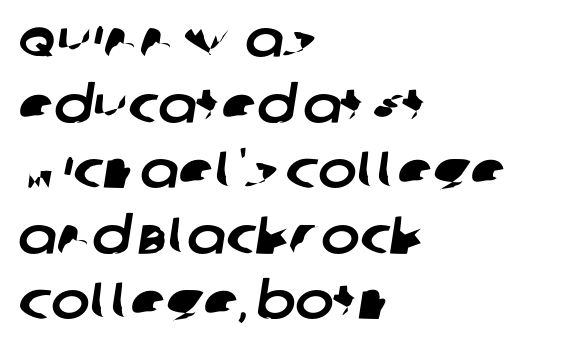
Q: Is the typeface a serif or a sans-serif typeface? A: Sans-serif.
Q: Is the text underlined? A: No.
Q: How is the paragraph aligned? A: Left-aligned.
Q: Is the spacing between letters normal or unusually wide? A: Normal.
Q: Is the spacing between lines tight, normal or loose? A: Normal.
Q: Width (condensed, normal, or wide)? A: Normal.
Q: Stroke contrast? A: Low.
Q: x-height? A: Large.
Q: Monospaced? A: No.
